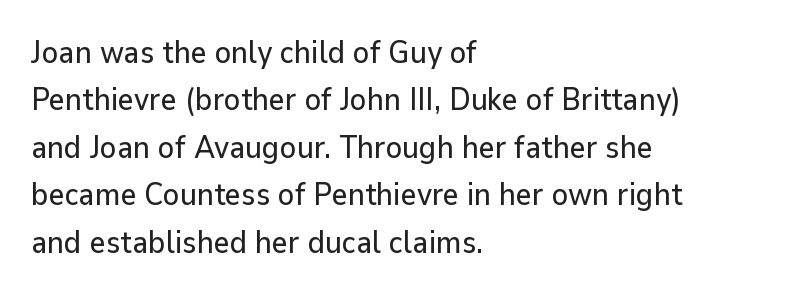
The image shows 31 px sans-serif type, upright; set left-aligned, normal line spacing (1.53x), normal letter spacing, not underlined; low stroke contrast and a medium x-height.
